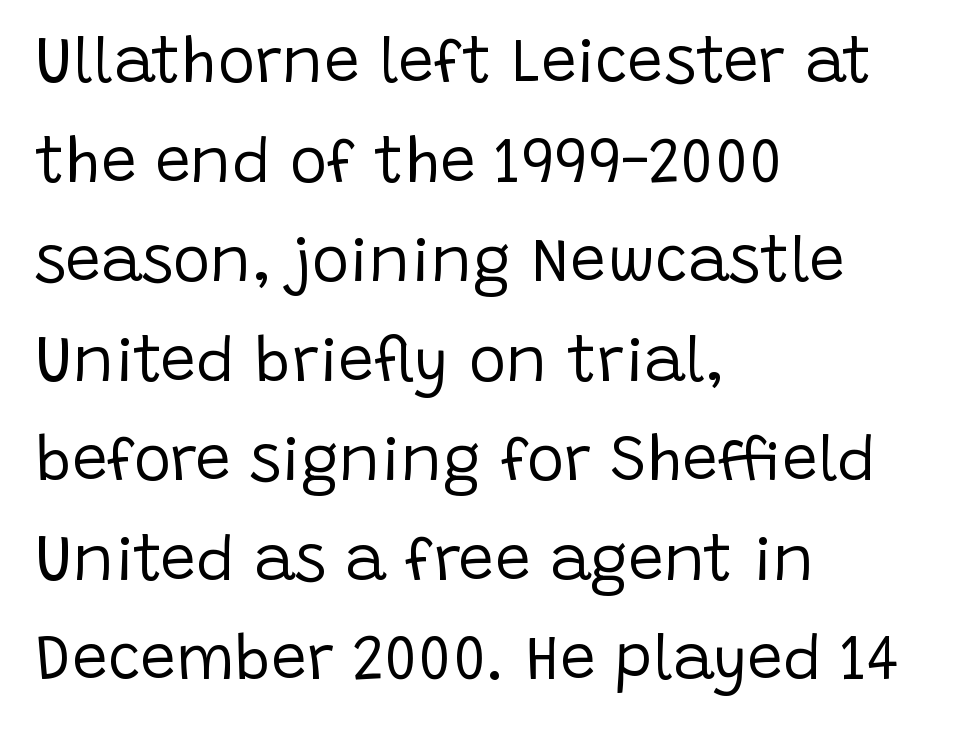
Q: Is the text bold? A: No.
Q: Is the text italic (slanted)? A: No, it is upright.
Q: Is the typeface a serif or a sans-serif typeface? A: Sans-serif.
Q: Is the text underlined? A: No.
Q: How is the paragraph aligned? A: Left-aligned.
Q: Is the spacing between letters normal or unusually wide? A: Normal.
Q: Is the spacing between lines tight, normal or loose? A: Normal.
Q: Width (condensed, normal, or wide)? A: Normal.
Q: Stroke contrast? A: Low.
Q: x-height? A: Large.
Q: Monospaced? A: No.
